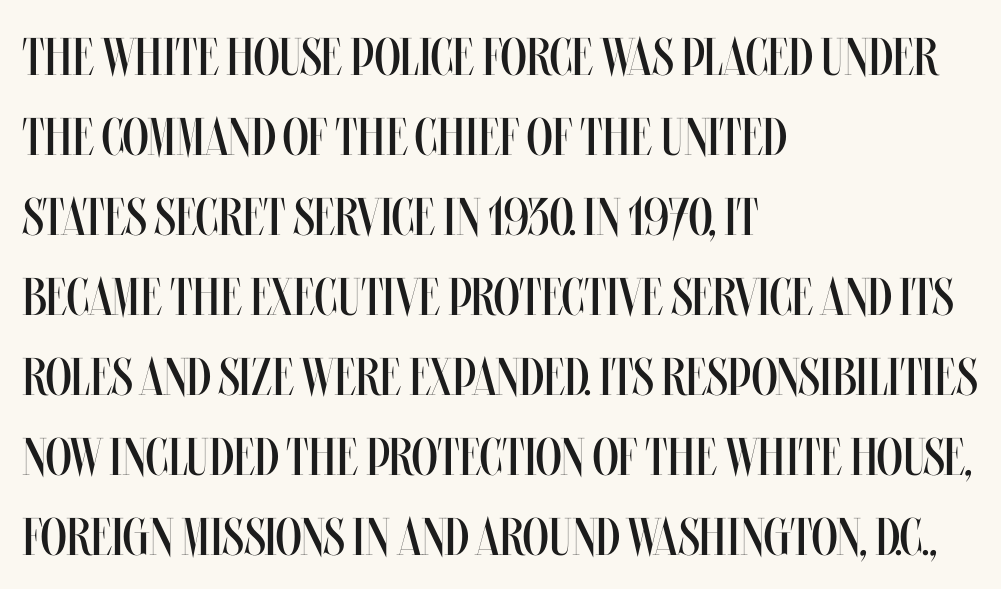
Is there much room between lines? A standard amount, neither cramped nor airy. The passage shown has conventional tracking throughout. The letters advance in unequal steps, a hallmark of proportional type. Each stroke keeps to a modest, everyday thickness or less.
